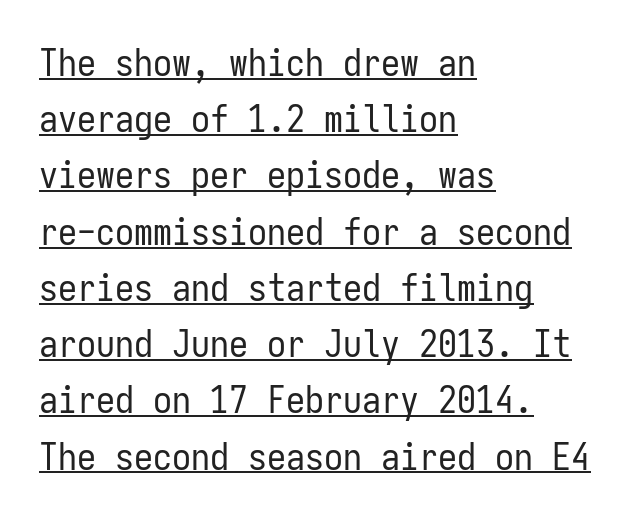
{"serif": "no", "italic": "no", "bold": "no", "weight": "regular", "width": "condensed", "stroke_contrast": "low", "x_height": "medium", "monospaced": "yes", "underline": "yes", "align": "left", "line_spacing": "normal", "line_spacing_ratio": 1.48, "letter_spacing": "normal", "letter_spacing_em": 0.0, "glyph_px": 38}
